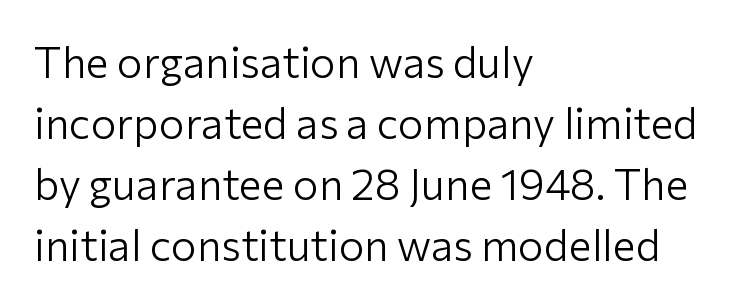
{"serif": "no", "italic": "no", "bold": "no", "weight": "light", "width": "normal", "stroke_contrast": "low", "x_height": "medium", "monospaced": "no", "underline": "no", "align": "left", "line_spacing": "normal", "line_spacing_ratio": 1.42, "letter_spacing": "normal", "letter_spacing_em": 0.0, "glyph_px": 43}
